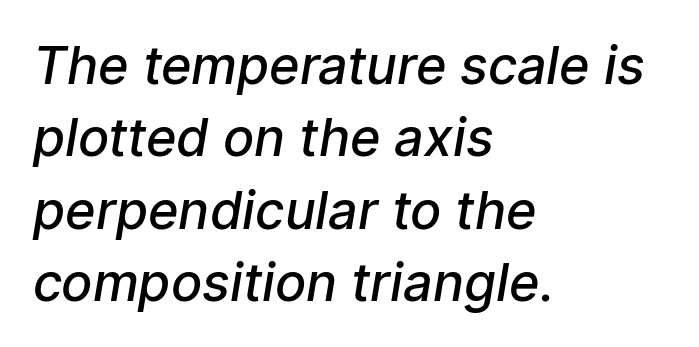
{"serif": "no", "bold": "semi", "weight": "semibold", "width": "normal", "stroke_contrast": "low", "x_height": "medium", "monospaced": "no", "underline": "no", "align": "left", "line_spacing": "normal", "line_spacing_ratio": 1.39, "letter_spacing": "normal", "letter_spacing_em": 0.0, "glyph_px": 52}
